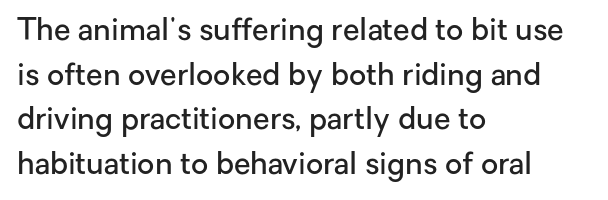
On the weight axis this lands at semibold, roughly 600. This sample keeps an unexceptional amount of space between lines. You could not count columns in this text — the font is proportionally spaced. Words float on clear page, feet unadorned.
